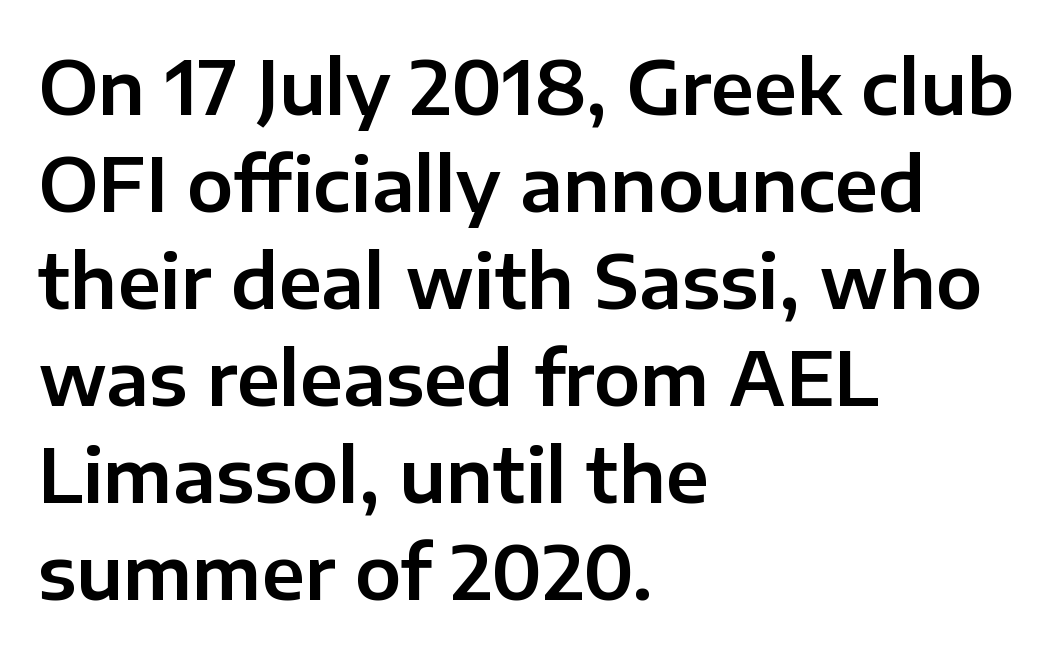
The image shows 74 px sans-serif type, upright; set left-aligned, normal line spacing (1.31x), normal letter spacing, not underlined; low stroke contrast and a medium x-height.
